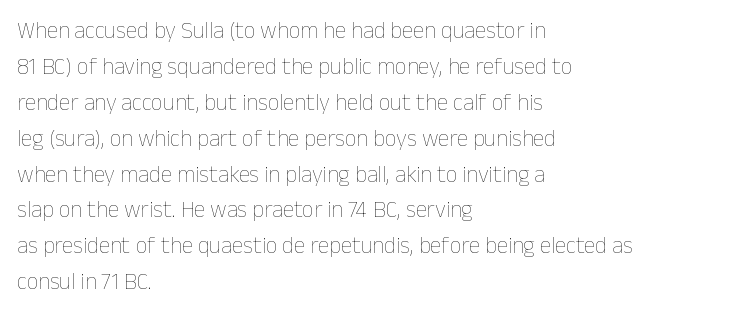
Q: Is the text bold? A: No.
Q: Is the text italic (slanted)? A: No, it is upright.
Q: Is the text underlined? A: No.
Q: How is the paragraph aligned? A: Left-aligned.
Q: Is the spacing between letters normal or unusually wide? A: Normal.
Q: Is the spacing between lines tight, normal or loose? A: Normal.
